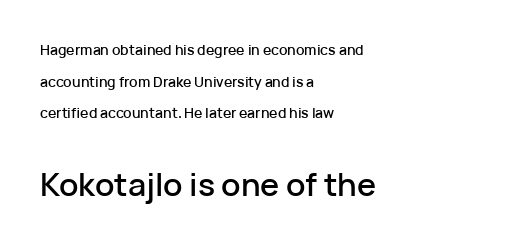
{"serif": "no", "italic": "no", "width": "normal", "stroke_contrast": "low", "x_height": "medium", "monospaced": "no", "underline": "no", "align": "left", "line_spacing": "loose", "line_spacing_ratio": 2.26, "letter_spacing": "normal", "letter_spacing_em": 0.0, "larger_block": "second", "size_ratio": 2.29, "glyph_px": 32}
